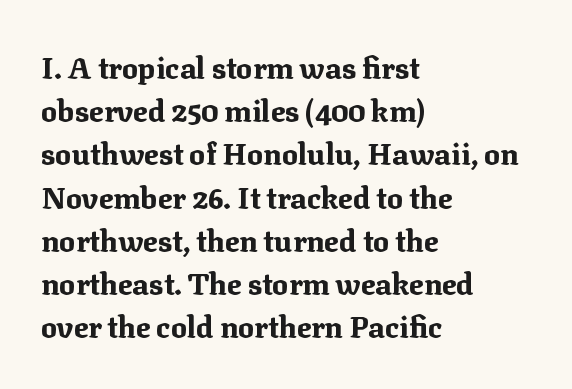
{"serif": "yes", "italic": "no", "bold": "yes", "weight": "bold", "width": "normal", "stroke_contrast": "medium", "x_height": "medium", "monospaced": "no", "underline": "no", "align": "left", "line_spacing": "normal", "line_spacing_ratio": 1.44, "letter_spacing": "normal", "letter_spacing_em": 0.0, "glyph_px": 30}
